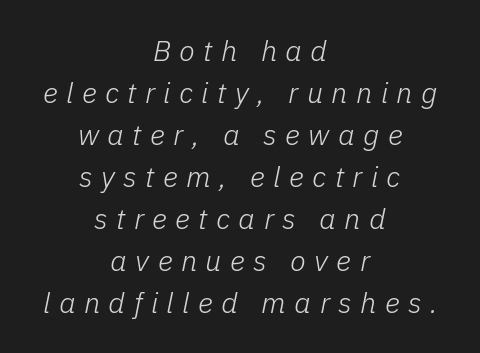
Q: Is the text bold? A: No.
Q: Is the text italic (slanted)? A: Yes, it leans right by about 11 degrees.
Q: Is the text underlined? A: No.
Q: How is the paragraph aligned? A: Centered.
Q: Is the spacing between letters normal or unusually wide? A: Unusually wide.
Q: Is the spacing between lines tight, normal or loose? A: Normal.
Q: Width (condensed, normal, or wide)? A: Normal.
Q: Stroke contrast? A: Low.
Q: x-height? A: Medium.
Q: Monospaced? A: No.
